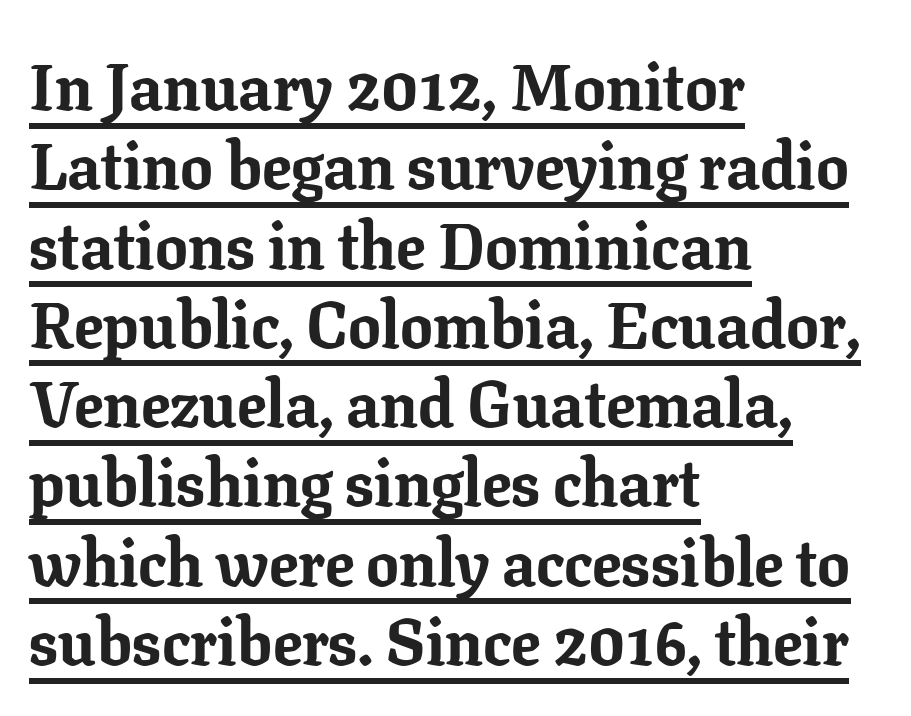
The image shows 65 px bold serif type, upright; set left-aligned, line spacing 1.22x, normal letter spacing, underlined; low stroke contrast and a medium x-height.
